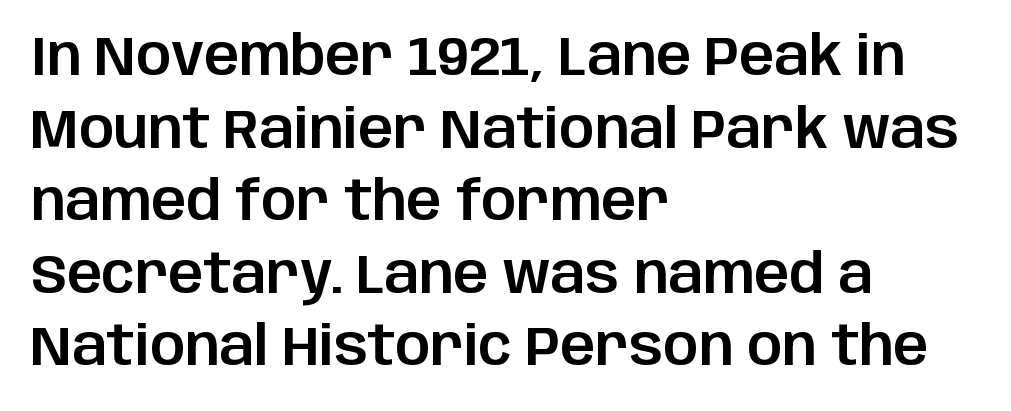
{"serif": "no", "italic": "no", "width": "normal", "stroke_contrast": "low", "x_height": "large", "monospaced": "no", "underline": "no", "align": "left", "line_spacing": "normal", "line_spacing_ratio": 1.32, "letter_spacing": "normal", "letter_spacing_em": 0.0, "glyph_px": 55}
